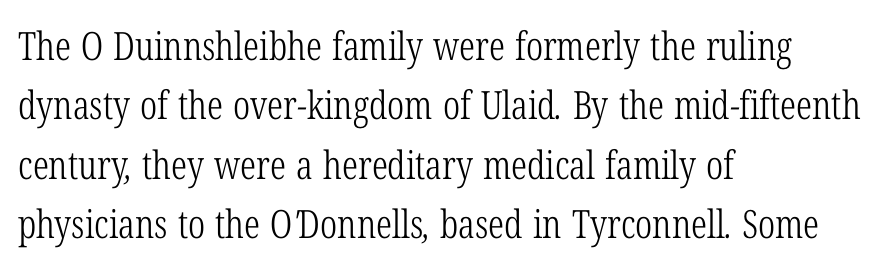
Q: Is the text bold? A: No.
Q: Is the typeface a serif or a sans-serif typeface? A: Serif.
Q: Is the text underlined? A: No.
Q: How is the paragraph aligned? A: Left-aligned.
Q: Is the spacing between letters normal or unusually wide? A: Normal.
Q: Is the spacing between lines tight, normal or loose? A: Normal.
Q: Width (condensed, normal, or wide)? A: Condensed.
Q: Stroke contrast? A: Low.
Q: x-height? A: Medium.
Q: Monospaced? A: No.
